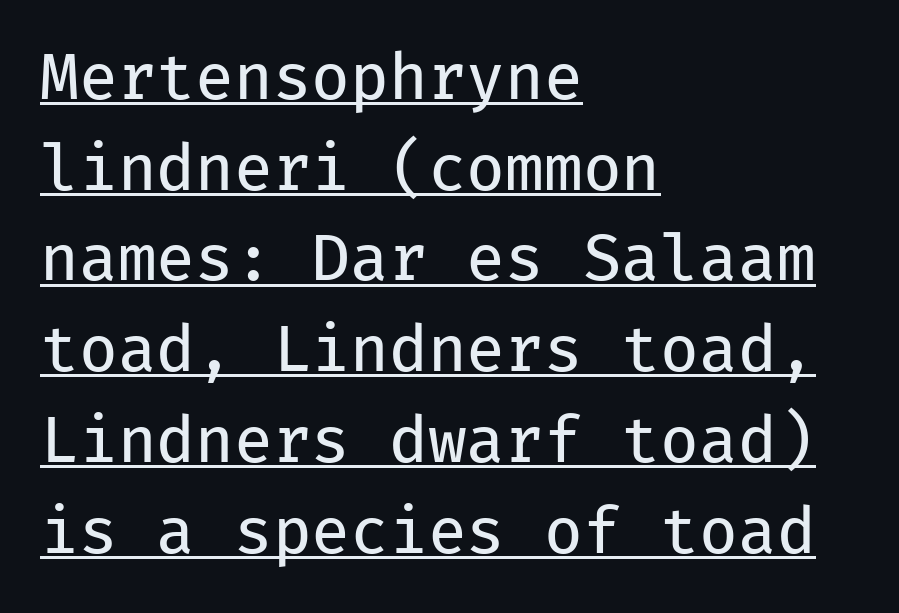
{"serif": "no", "italic": "no", "bold": "no", "weight": "regular", "width": "normal", "stroke_contrast": "low", "x_height": "medium", "monospaced": "yes", "underline": "yes", "align": "left", "line_spacing": "normal", "line_spacing_ratio": 1.44, "letter_spacing": "normal", "letter_spacing_em": 0.0, "glyph_px": 63}
